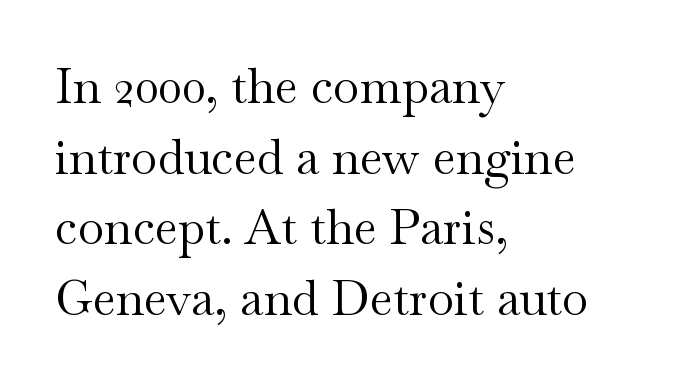
{"serif": "yes", "italic": "no", "bold": "no", "weight": "regular", "width": "wide", "stroke_contrast": "medium", "x_height": "small", "monospaced": "no", "underline": "no", "align": "left", "line_spacing": "normal", "line_spacing_ratio": 1.47, "letter_spacing": "normal", "letter_spacing_em": 0.0, "glyph_px": 48}
